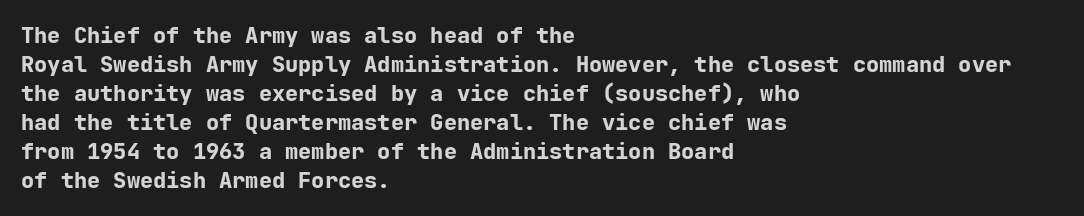
The image shows 22 px bold type, upright; set left-aligned, normal line spacing (1.32x), normal letter spacing, not underlined.
